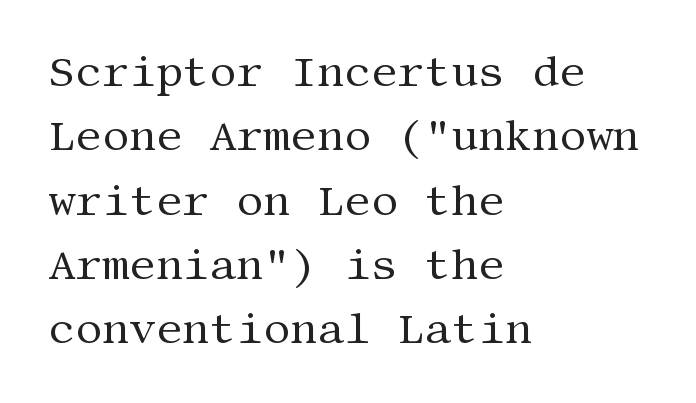
Q: Is the text bold? A: No.
Q: Is the text italic (slanted)? A: No, it is upright.
Q: Is the typeface a serif or a sans-serif typeface? A: Serif.
Q: Is the text underlined? A: No.
Q: How is the paragraph aligned? A: Left-aligned.
Q: Is the spacing between letters normal or unusually wide? A: Normal.
Q: Is the spacing between lines tight, normal or loose? A: Normal.
Q: Width (condensed, normal, or wide)? A: Normal.
Q: Stroke contrast? A: Medium.
Q: x-height? A: Large.
